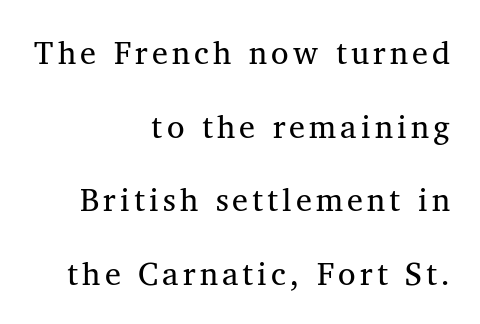
{"serif": "yes", "italic": "no", "bold": "no", "weight": "regular", "width": "normal", "stroke_contrast": "medium", "x_height": "medium", "monospaced": "no", "underline": "no", "align": "right", "line_spacing": "loose", "line_spacing_ratio": 2.3, "glyph_px": 32}
